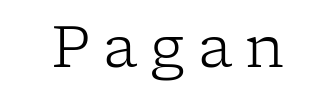
{"serif": "yes", "italic": "no", "bold": "no", "weight": "light", "width": "normal", "stroke_contrast": "low", "x_height": "medium", "monospaced": "no", "underline": "no", "letter_spacing": "wide", "letter_spacing_em": 0.23, "glyph_px": 58}
